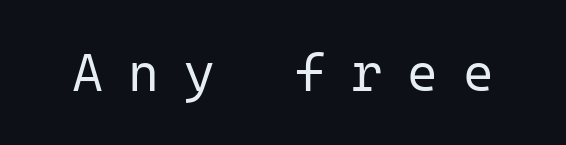
It's the straight-up-and-down kind of type. Words float on clear page, feet unadorned. No feet cap the strokes, marking this as sans-serif type. Every character here occupies the same horizontal width, giving the sample a typewriter-like rhythm.
